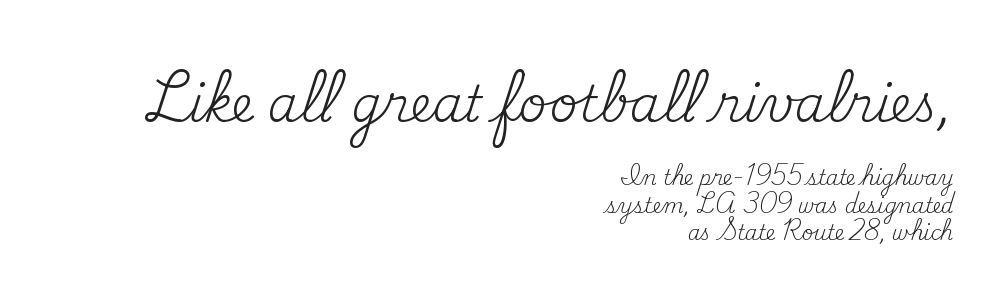
{"serif": "yes", "bold": "no", "weight": "regular", "width": "normal", "stroke_contrast": "medium", "x_height": "small", "monospaced": "no", "underline": "no", "align": "right", "line_spacing": "normal", "line_spacing_ratio": 1.37, "letter_spacing": "normal", "letter_spacing_em": 0.0, "larger_block": "first", "size_ratio": 2.45, "glyph_px": 49}
